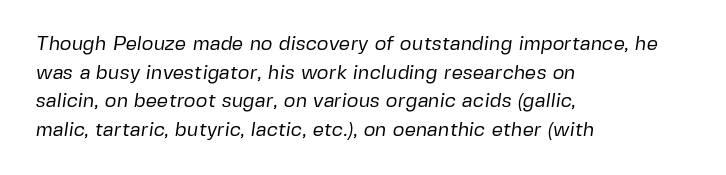
Q: Is the text bold? A: No.
Q: Is the text underlined? A: No.
Q: How is the paragraph aligned? A: Left-aligned.
Q: Is the spacing between letters normal or unusually wide? A: Normal.
Q: Is the spacing between lines tight, normal or loose? A: Normal.
